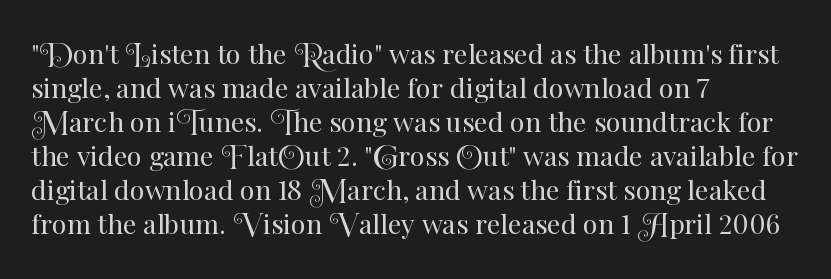
The image shows 27 px text type, upright; set left-aligned, normal line spacing (1.26x), normal letter spacing, not underlined.
